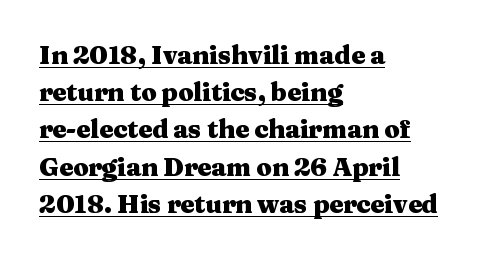
Q: Is the text bold? A: Yes.
Q: Is the text italic (slanted)? A: No, it is upright.
Q: Is the text underlined? A: Yes.
Q: How is the paragraph aligned? A: Left-aligned.
Q: Is the spacing between letters normal or unusually wide? A: Normal.
Q: Is the spacing between lines tight, normal or loose? A: Normal.
